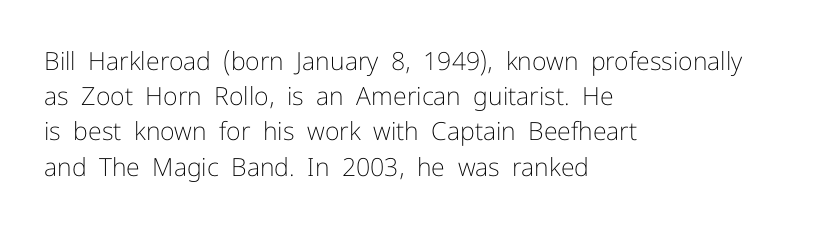
Weight: not bold — regular or lighter. Summary of vertical rhythm: regular, with standard interline spacing. Italic? Not at all — the glyphs are vertical. Words appear dense and cohesive because spacing is normal. Glance below the letters and you will spot only blank space.
